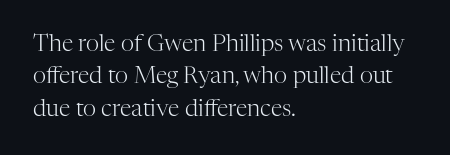
Q: Is the text bold? A: No.
Q: Is the text italic (slanted)? A: No, it is upright.
Q: Is the text underlined? A: No.
Q: How is the paragraph aligned? A: Left-aligned.
Q: Is the spacing between letters normal or unusually wide? A: Normal.
Q: Is the spacing between lines tight, normal or loose? A: Normal.
